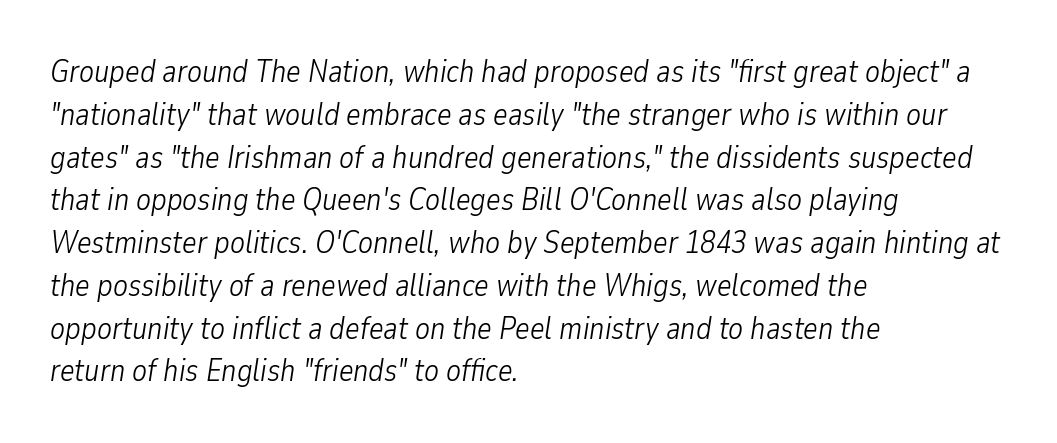
Q: Is the text bold? A: No.
Q: Is the text italic (slanted)? A: Yes, it leans right by about 9 degrees.
Q: Is the text underlined? A: No.
Q: How is the paragraph aligned? A: Left-aligned.
Q: Is the spacing between letters normal or unusually wide? A: Normal.
Q: Is the spacing between lines tight, normal or loose? A: Normal.
Q: Width (condensed, normal, or wide)? A: Condensed.
Q: Stroke contrast? A: Low.
Q: x-height? A: Medium.
Q: Monospaced? A: No.
